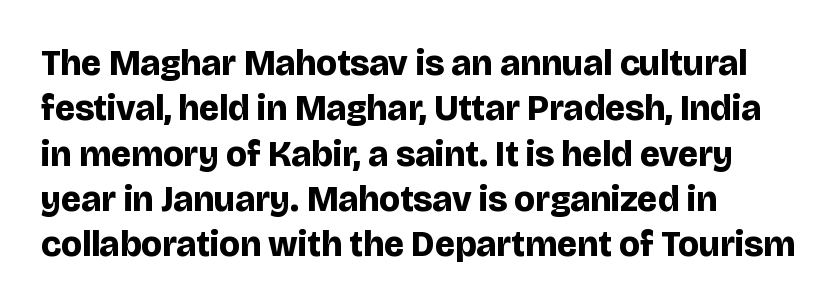
Q: Is the text bold? A: Yes.
Q: Is the text italic (slanted)? A: No, it is upright.
Q: Is the typeface a serif or a sans-serif typeface? A: Sans-serif.
Q: Is the text underlined? A: No.
Q: How is the paragraph aligned? A: Left-aligned.
Q: Is the spacing between letters normal or unusually wide? A: Normal.
Q: Is the spacing between lines tight, normal or loose? A: Normal.
Q: Width (condensed, normal, or wide)? A: Normal.
Q: Stroke contrast? A: Low.
Q: x-height? A: Large.
Q: Monospaced? A: No.
